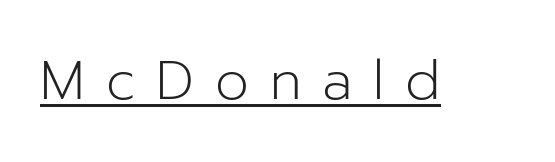
Q: Is the text bold? A: No.
Q: Is the text italic (slanted)? A: No, it is upright.
Q: Is the typeface a serif or a sans-serif typeface? A: Sans-serif.
Q: Is the text underlined? A: Yes.
Q: Is the spacing between letters normal or unusually wide? A: Unusually wide.
Q: Width (condensed, normal, or wide)? A: Normal.
Q: Stroke contrast? A: Low.
Q: x-height? A: Medium.
Q: Monospaced? A: No.
